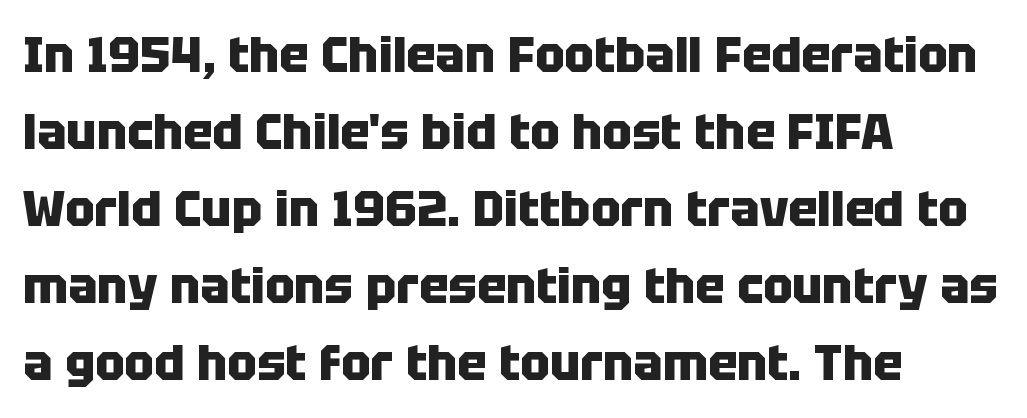
The image shows 49 px heavy sans-serif type, upright; set left-aligned, normal line spacing (1.57x), normal letter spacing, not underlined; low stroke contrast and a large x-height.
